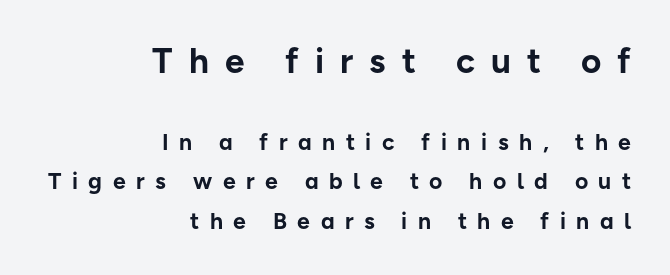
{"serif": "no", "italic": "no", "bold": "yes", "weight": "bold", "width": "normal", "stroke_contrast": "low", "x_height": "medium", "monospaced": "no", "underline": "no", "align": "right", "line_spacing_ratio": 1.73, "letter_spacing": "wide", "letter_spacing_em": 0.46, "larger_block": "first", "size_ratio": 1.52, "glyph_px": 35}
